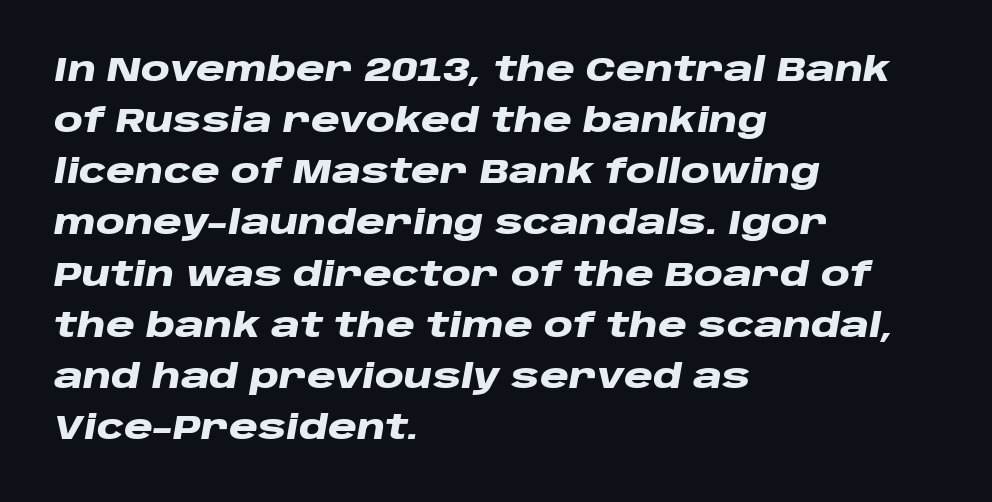
The image shows 33 px heavy, wide type, italic (leaning right); set left-aligned, normal line spacing (1.55x), normal letter spacing, not underlined; low stroke contrast and a large x-height.
